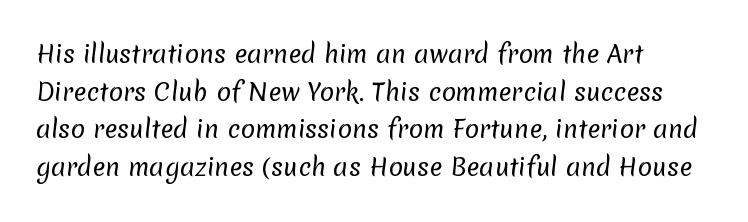
Q: Is the text bold? A: No.
Q: Is the text underlined? A: No.
Q: How is the paragraph aligned? A: Left-aligned.
Q: Is the spacing between letters normal or unusually wide? A: Normal.
Q: Is the spacing between lines tight, normal or loose? A: Normal.
